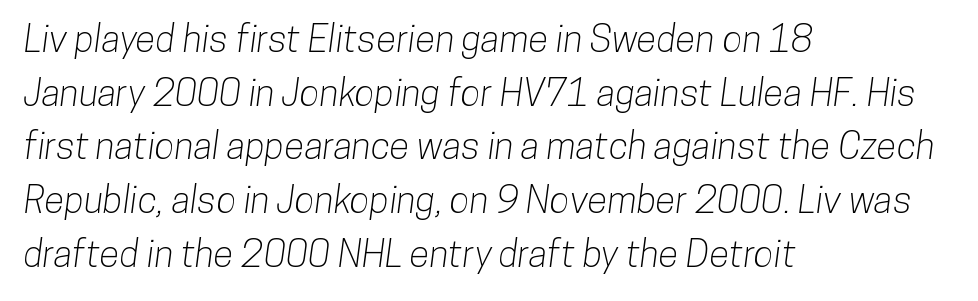
The image shows 37 px condensed sans-serif type; set left-aligned, normal line spacing (1.45x), normal letter spacing, not underlined; low stroke contrast and a medium x-height.
